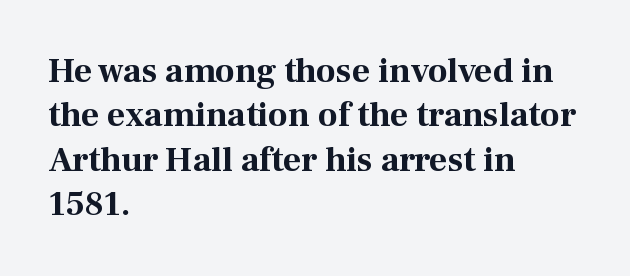
The image shows 35 px bold serif type, upright; set left-aligned, normal line spacing (1.27x), normal letter spacing, not underlined; medium stroke contrast and a medium x-height.
